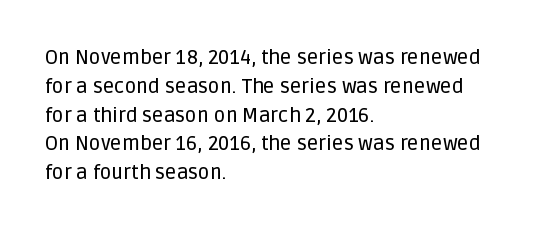
Default kerning and tracking; the words read as compact shapes. The type sits square on the baseline with zero lean. How would I describe the line gaps? Plain and ordinary. The zone under the glyphs is completely vacant. The lines are quadded left.
